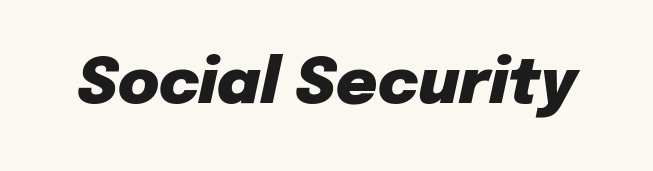
Q: Is the text bold? A: Yes.
Q: Is the text italic (slanted)? A: Yes, it leans right by about 12 degrees.
Q: Is the text underlined? A: No.
Q: Is the spacing between letters normal or unusually wide? A: Normal.
Q: Width (condensed, normal, or wide)? A: Normal.
Q: Stroke contrast? A: Low.
Q: x-height? A: Medium.
Q: Monospaced? A: No.
